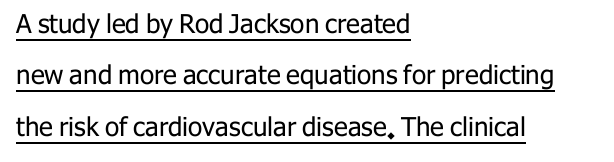
The image shows 26 px text type, upright; set left-aligned, loose line spacing (1.98x), normal letter spacing, underlined.
